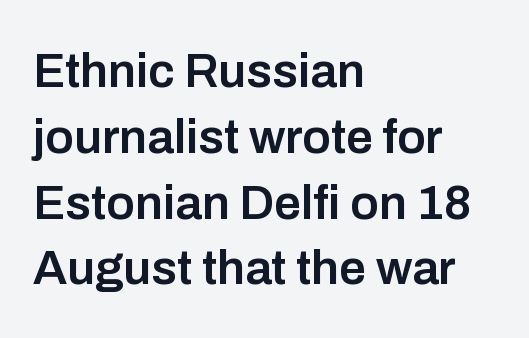
The image shows 48 px semibold sans-serif type, upright; set left-aligned, normal line spacing (1.37x), normal letter spacing, not underlined; low stroke contrast and a medium x-height.
